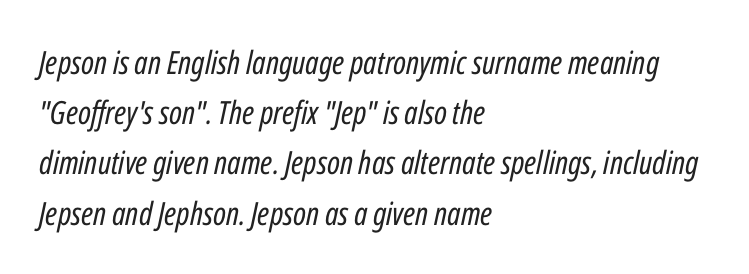
Nothing unusual about the tracking: characters are spaced as the font intends. The area under the type is left untouched. You could not count columns in this text — the font is proportionally spaced. The vertical gap from one line to the next is medium.
